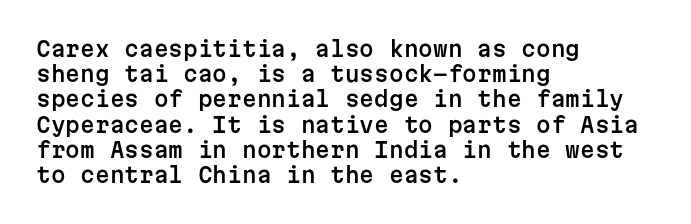
{"italic": "no", "underline": "no", "align": "left", "line_spacing_ratio": 1.2, "letter_spacing": "normal", "letter_spacing_em": 0.0, "glyph_px": 21}
